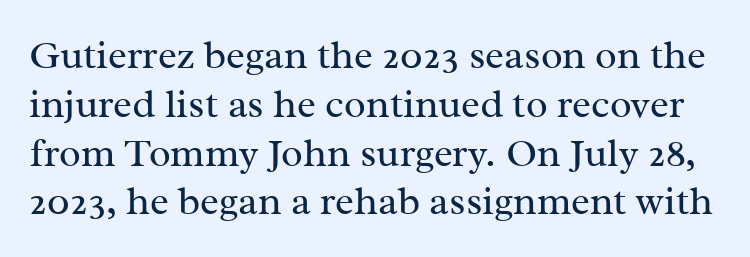
Check under the words: just untouched page. Is the letter spacing exaggerated? No — it looks like the ordinary default. The face used here is seriffed, in the tradition of book romans. Is this a fixed-width face? No — the glyphs have proportional, varying widths.
